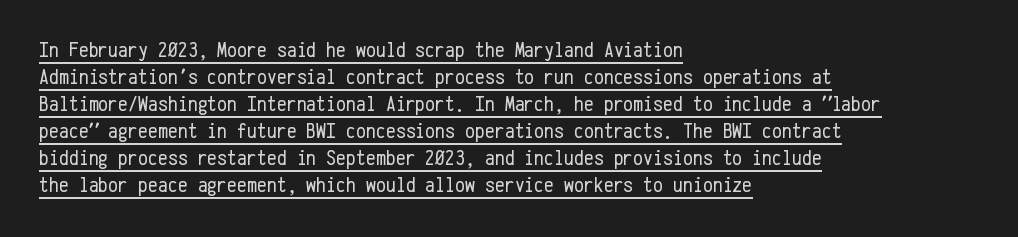
Q: Is the text bold? A: No.
Q: Is the text italic (slanted)? A: No, it is upright.
Q: Is the text underlined? A: Yes.
Q: How is the paragraph aligned? A: Left-aligned.
Q: Is the spacing between letters normal or unusually wide? A: Normal.
